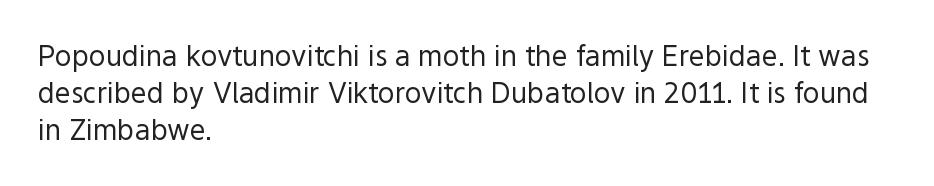
The image shows 28 px regular-weight sans-serif type, upright; set left-aligned, normal line spacing (1.33x), normal letter spacing, not underlined; a medium x-height.
